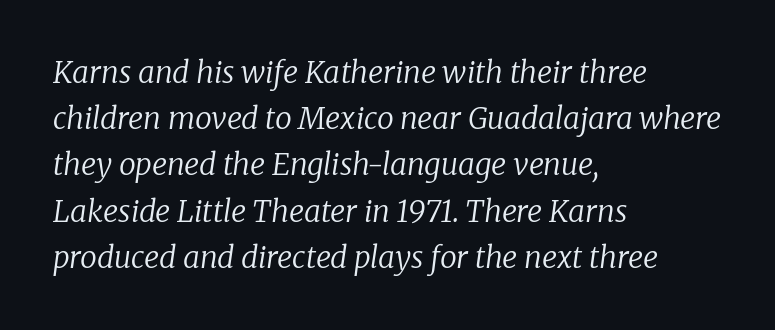
The image shows 30 px regular-weight serif type, italic (leaning right); set left-aligned, normal line spacing (1.54x), normal letter spacing, not underlined; low stroke contrast and a medium x-height.
